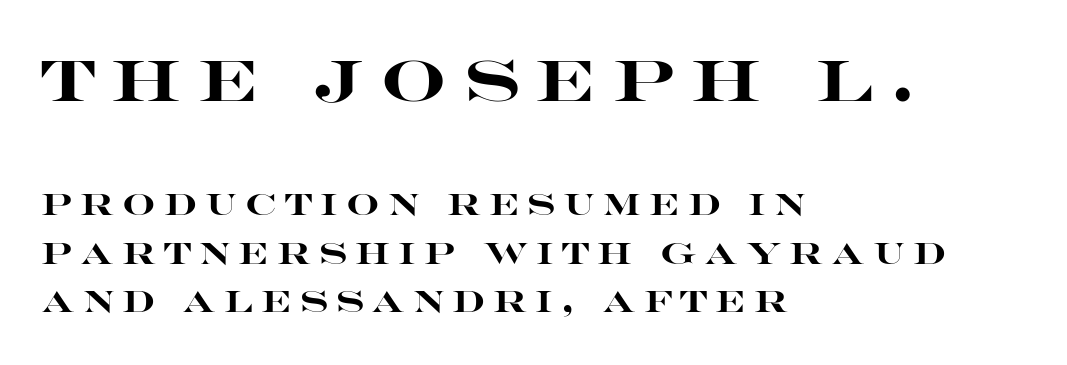
The image shows 58 px heavy, wide type, upright; set left-aligned, normal line spacing (1.68x), unusually wide letter spacing (+0.28 em), not underlined; the first (top) block is 2.0x larger; high stroke contrast and a large x-height.
